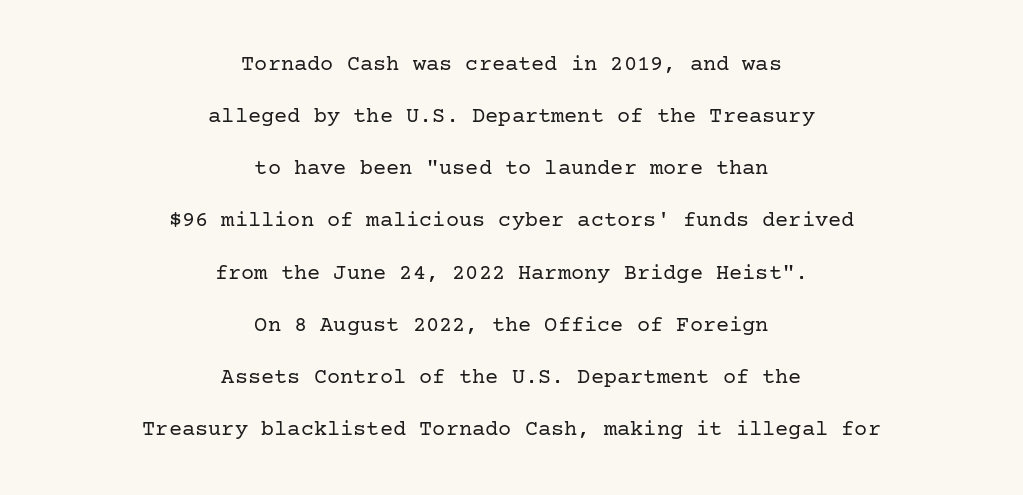
Q: Is the text bold? A: No.
Q: Is the text italic (slanted)? A: No, it is upright.
Q: Is the text underlined? A: No.
Q: How is the paragraph aligned? A: Centered.
Q: Is the spacing between letters normal or unusually wide? A: Normal.
Q: Is the spacing between lines tight, normal or loose? A: Loose.
